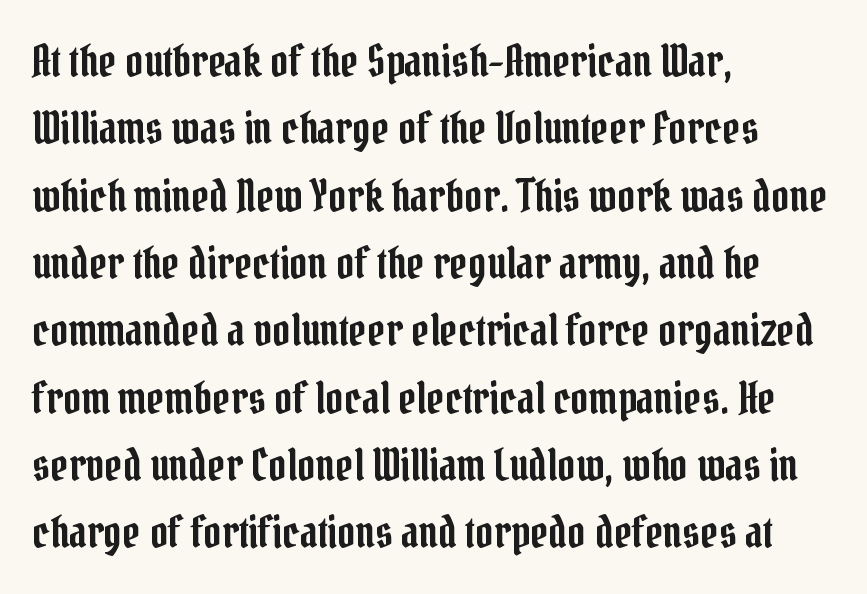
The gap between lines stays unmarked. Nope, not italic — everything's standing straight. Horizontal alignment here is leftward, the default for most running prose. The passage shown stacks its lines at a standard gap.
